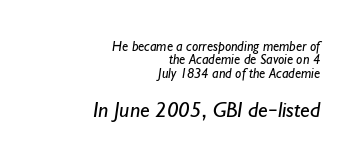
The image shows 22 px text type; set right-aligned, tight line spacing (0.96x), normal letter spacing, not underlined; the second (bottom) block is 1.57x larger.
